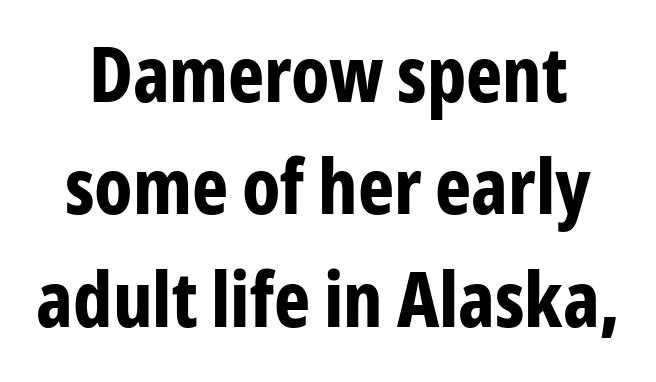
The image shows 77 px bold, condensed sans-serif type, upright; set normal line spacing (1.46x), normal letter spacing, not underlined; low stroke contrast and a medium x-height.
